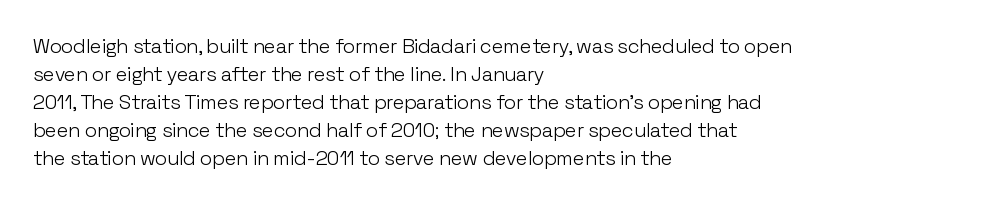
The image shows 20 px text type, upright; set left-aligned, normal line spacing (1.4x), normal letter spacing, not underlined.
